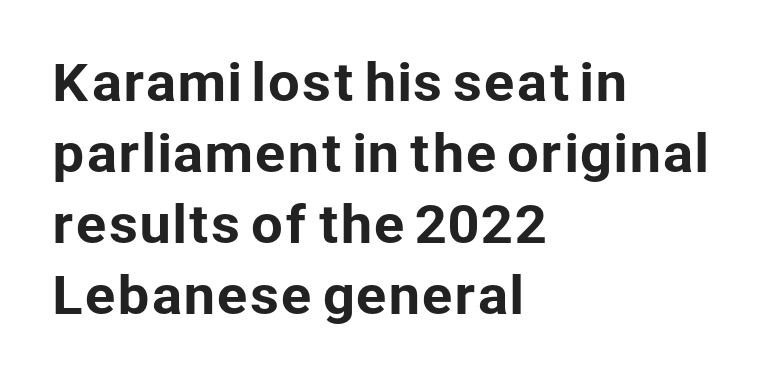
If you measured baseline to baseline, you'd find a middling distance. Alignment: flush left. Looks like regular typesetting: each glyph gets only the width it needs. The lettering holds an erect, upright posture throughout. The tracking reads as untouched default to a designer's eye.
